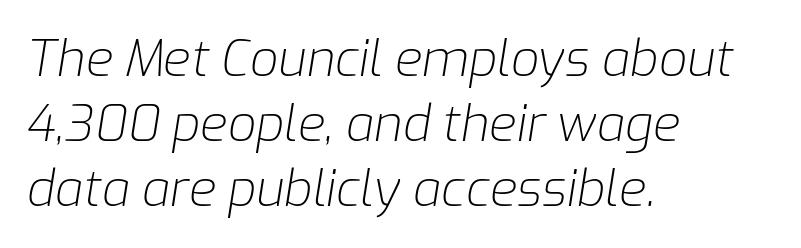
Q: Is the text bold? A: No.
Q: Is the text italic (slanted)? A: Yes, it leans right by about 9 degrees.
Q: Is the text underlined? A: No.
Q: How is the paragraph aligned? A: Left-aligned.
Q: Is the spacing between letters normal or unusually wide? A: Normal.
Q: Is the spacing between lines tight, normal or loose? A: Normal.
Q: Width (condensed, normal, or wide)? A: Normal.
Q: Stroke contrast? A: Low.
Q: x-height? A: Medium.
Q: Monospaced? A: No.
